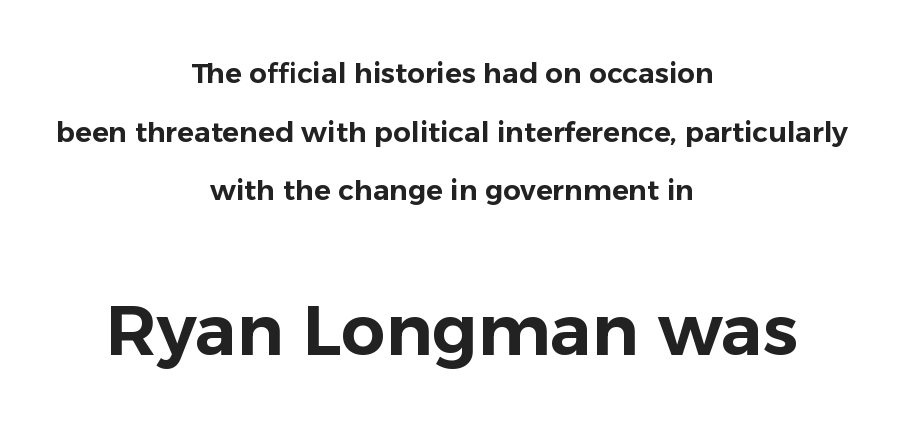
Q: Is the text italic (slanted)? A: No, it is upright.
Q: Is the typeface a serif or a sans-serif typeface? A: Sans-serif.
Q: Is the text underlined? A: No.
Q: How is the paragraph aligned? A: Centered.
Q: Is the spacing between letters normal or unusually wide? A: Normal.
Q: Is the spacing between lines tight, normal or loose? A: Loose.
Q: Which block of text is set in a larger size, the first (top) or the second (bottom)? A: The second (bottom) one.
Q: Width (condensed, normal, or wide)? A: Normal.
Q: Stroke contrast? A: Low.
Q: x-height? A: Medium.
Q: Monospaced? A: No.
